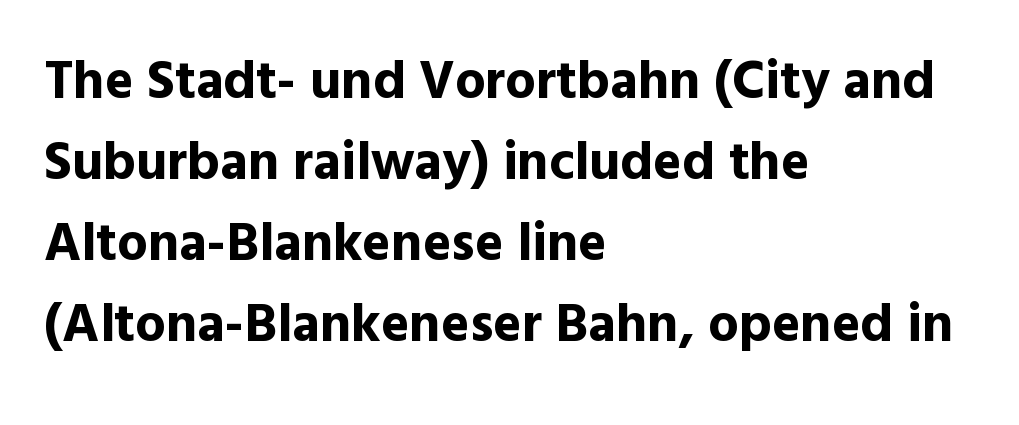
The image shows 54 px bold sans-serif type, upright; set left-aligned, normal line spacing (1.5x), normal letter spacing, not underlined; a medium x-height.
